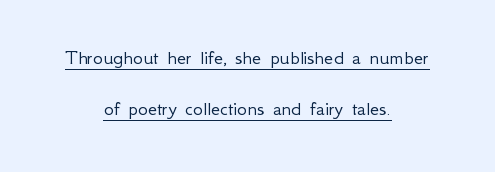
The image shows 21 px text type, upright; set centered, loose line spacing (2.43x), normal letter spacing, underlined.
